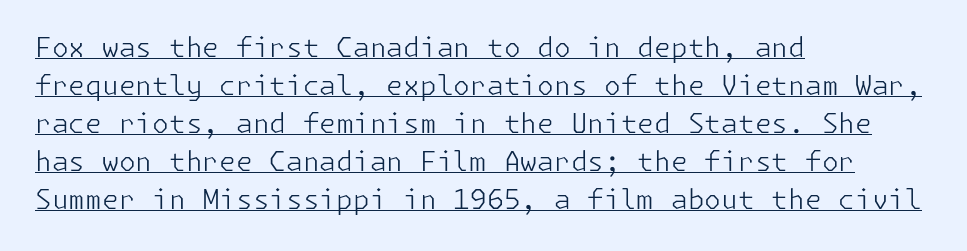
The image shows 27 px text type, upright; set left-aligned, normal line spacing (1.41x), normal letter spacing, underlined.
